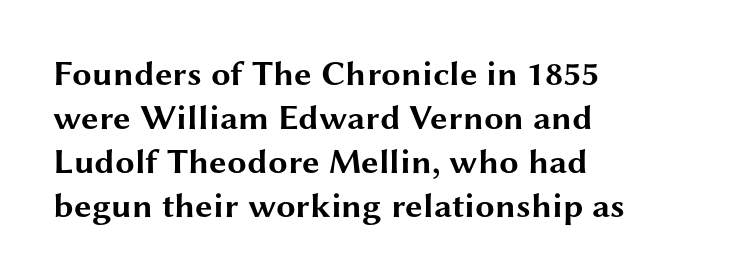
{"serif": "no", "italic": "no", "bold": "yes", "weight": "bold", "width": "wide", "stroke_contrast": "medium", "x_height": "medium", "monospaced": "no", "underline": "no", "align": "left", "line_spacing": "normal", "line_spacing_ratio": 1.26, "letter_spacing": "normal", "letter_spacing_em": 0.0, "glyph_px": 35}
